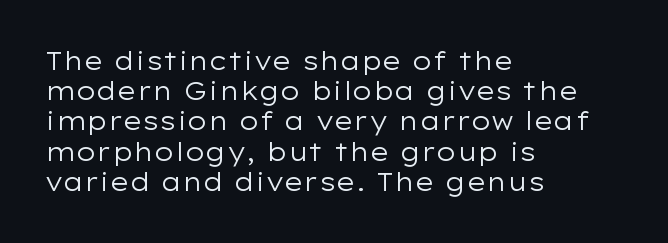
{"italic": "no", "bold": "no", "underline": "no", "align": "left", "line_spacing_ratio": 1.21, "letter_spacing": "normal", "letter_spacing_em": 0.0, "glyph_px": 25}
